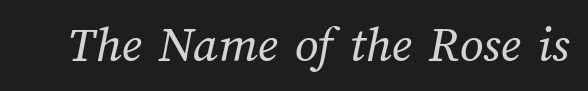
{"bold": "no", "weight": "regular", "width": "normal", "stroke_contrast": "medium", "x_height": "medium", "monospaced": "no", "underline": "no", "letter_spacing": "normal", "letter_spacing_em": 0.0, "glyph_px": 52}
